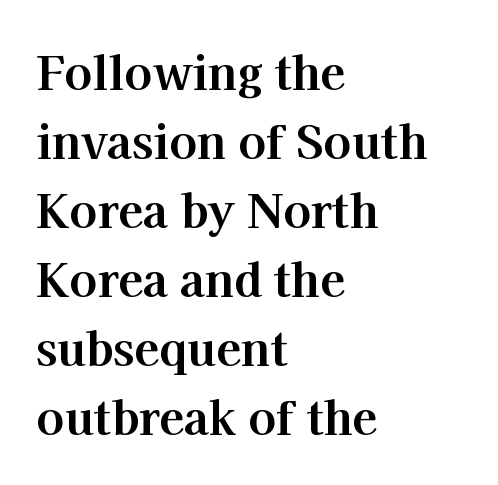
Each letter's strokes conclude with small projecting serifs. A classic flush-left, rag-right setting is used for this passage. Character widths vary here, with narrow letters taking less room than wide ones. This rendering leaves character spacing at its baseline value.
